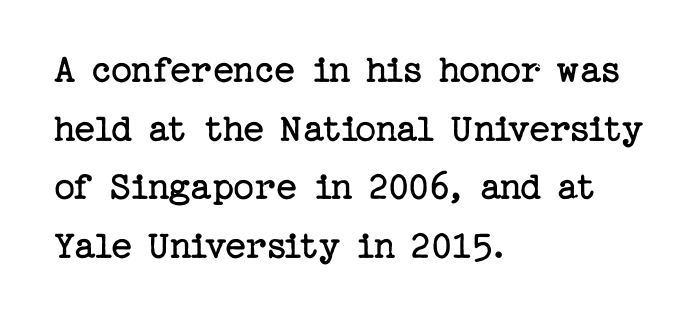
The face used here is rendered with its standard letterfit. How would I describe the line gaps? Plain and ordinary. Which margin do the lines hug? The left one — the right edge is uneven. Does the type have serifs? Yes, each stem ends in a small foot. Characters remain perfectly vertical along every line. Underline: absent.
